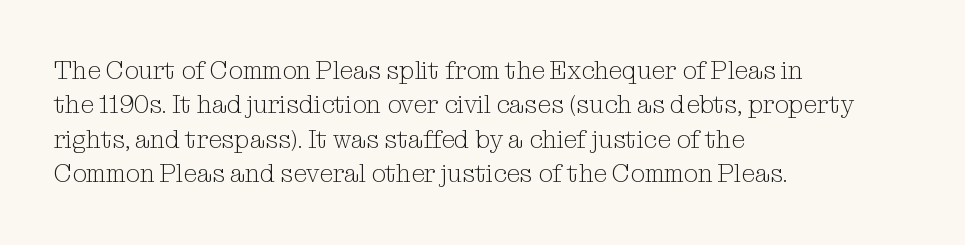
{"italic": "no", "bold": "no", "underline": "no", "align": "left", "line_spacing": "normal", "line_spacing_ratio": 1.38, "letter_spacing": "normal", "letter_spacing_em": 0.0, "glyph_px": 25}
